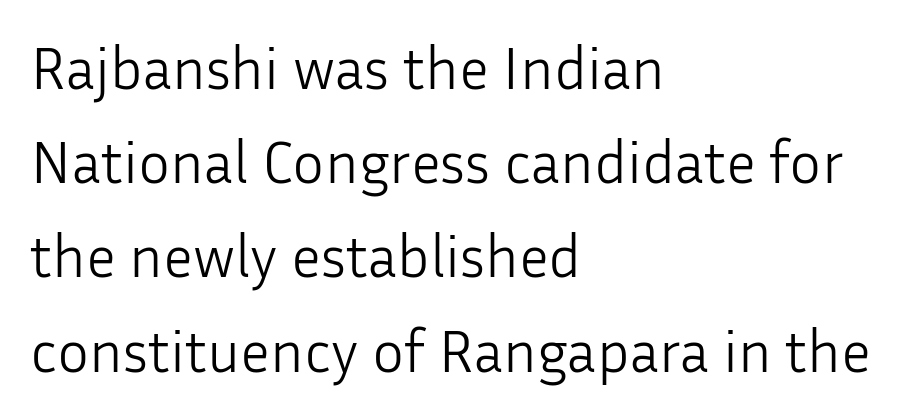
Stroke mass is kept to a normal reading level or below. A typesetter would call this proportional, since set widths differ per character. No extra tracking has been applied to these lines. The space between consecutive lines is moderate. You can tell from the bare stems that sans-serif type was used. The passage shown is not underscored anywhere.
